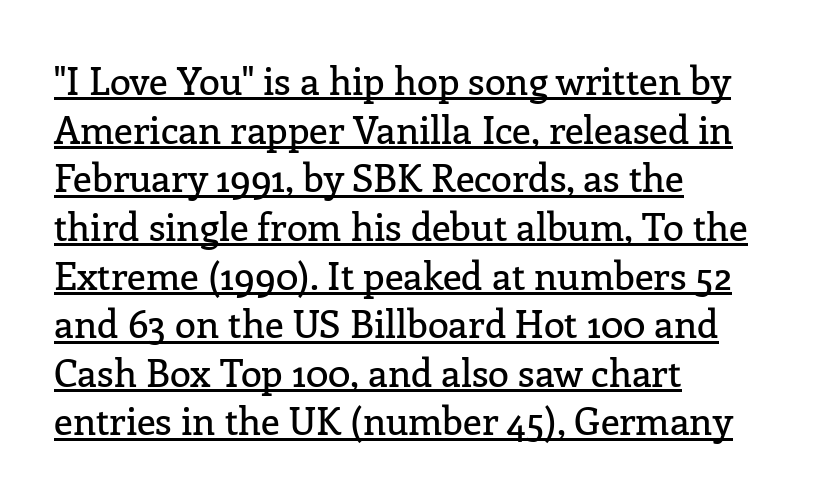
Q: Is the text italic (slanted)? A: No, it is upright.
Q: Is the typeface a serif or a sans-serif typeface? A: Serif.
Q: Is the text underlined? A: Yes.
Q: How is the paragraph aligned? A: Left-aligned.
Q: Is the spacing between letters normal or unusually wide? A: Normal.
Q: Is the spacing between lines tight, normal or loose? A: Normal.
Q: Width (condensed, normal, or wide)? A: Normal.
Q: Stroke contrast? A: Low.
Q: x-height? A: Medium.
Q: Monospaced? A: No.
